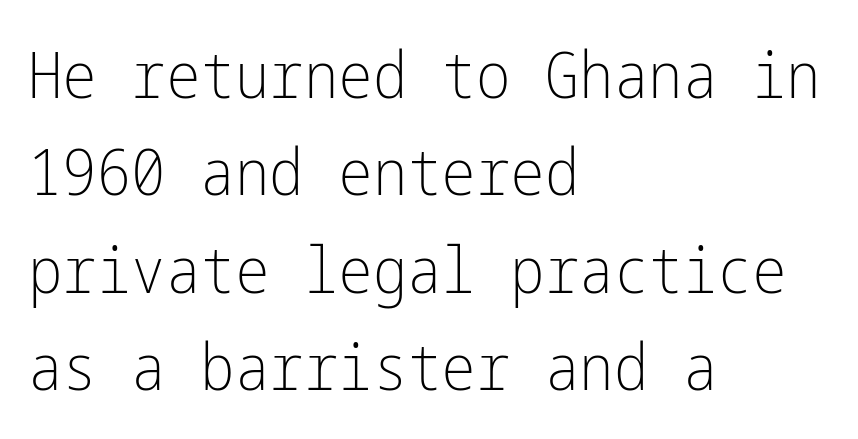
{"serif": "no", "italic": "no", "bold": "no", "weight": "light", "width": "condensed", "stroke_contrast": "low", "x_height": "medium", "underline": "no", "align": "left", "line_spacing": "normal", "line_spacing_ratio": 1.5, "letter_spacing": "normal", "letter_spacing_em": 0.0, "glyph_px": 65}
